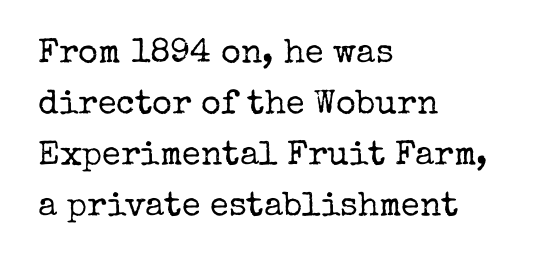
Underlining? Definitely not there. Bold? No — there's no thickening of the strokes. The type sits square on the baseline with zero lean. The text block is weighted toward the left margin, trailing off unevenly rightward.
